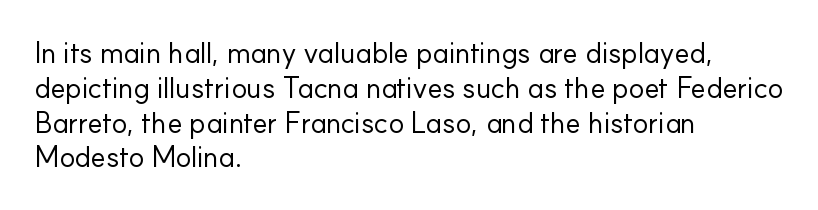
{"serif": "no", "italic": "no", "bold": "no", "weight": "regular", "width": "normal", "stroke_contrast": "low", "x_height": "small", "monospaced": "no", "underline": "no", "align": "left", "line_spacing_ratio": 1.2, "letter_spacing": "normal", "letter_spacing_em": 0.0, "glyph_px": 29}
